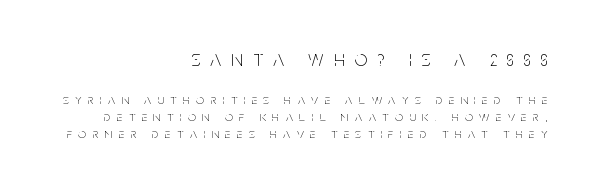
{"italic": "no", "bold": "no", "underline": "no", "align": "right", "line_spacing_ratio": 1.21, "letter_spacing": "wide", "letter_spacing_em": 0.46, "larger_block": "first", "size_ratio": 1.57, "glyph_px": 22}
